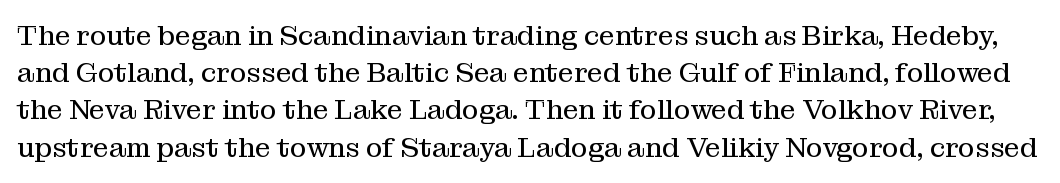
The image shows 28 px regular-weight serif type, upright; set normal line spacing (1.33x), normal letter spacing, not underlined; medium stroke contrast and a medium x-height.
